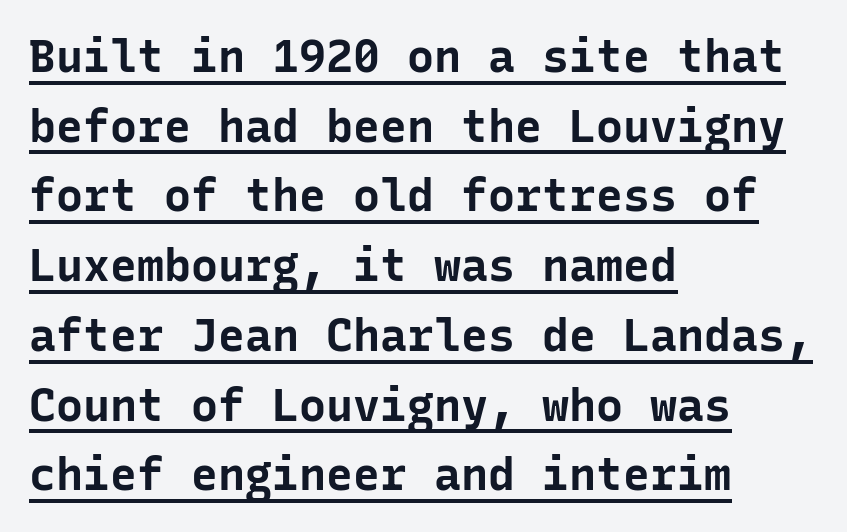
The letters carry no serifs — their stems end cleanly without finishing strokes. The face used here is monospaced, like something from a code editor. Each glyph is drawn with heavy, bold strokes. Does the copy run flush right? No — it runs flush left. Baseline-to-baseline distance is the conventional proportion of letter height.
